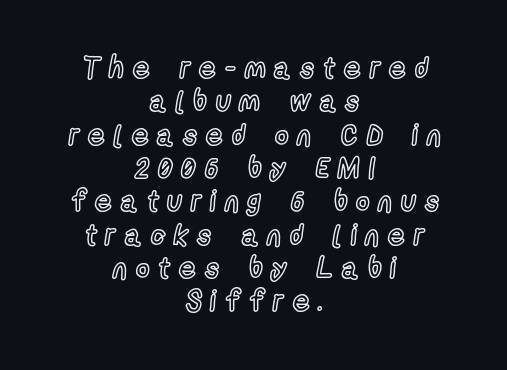
{"width": "condensed", "x_height": "medium", "monospaced": "no", "underline": "no", "align": "center", "line_spacing": "tight", "line_spacing_ratio": 1.15, "letter_spacing": "wide", "letter_spacing_em": 0.31, "glyph_px": 29}
